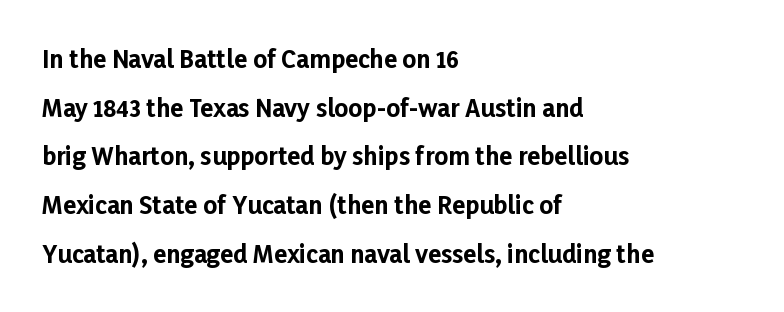
The image shows 24 px bold type, upright; set left-aligned, loose line spacing (2.03x), normal letter spacing, not underlined.
